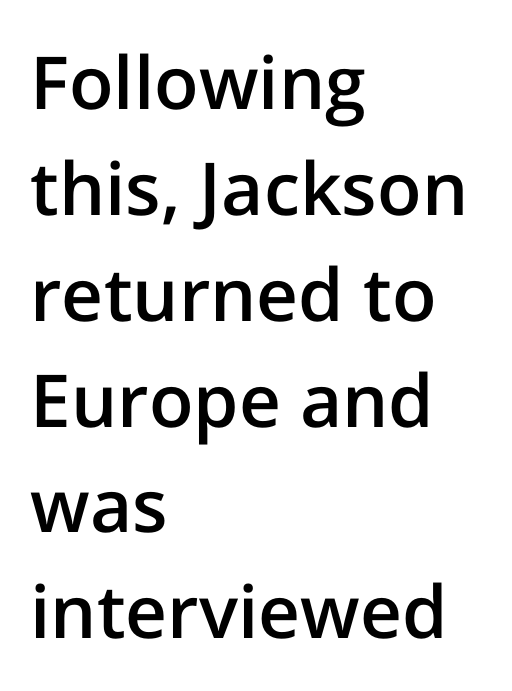
{"serif": "no", "italic": "no", "bold": "semi", "weight": "semibold", "width": "normal", "stroke_contrast": "low", "x_height": "medium", "monospaced": "no", "underline": "no", "align": "left", "line_spacing": "normal", "line_spacing_ratio": 1.45, "letter_spacing": "normal", "letter_spacing_em": 0.0, "glyph_px": 73}
